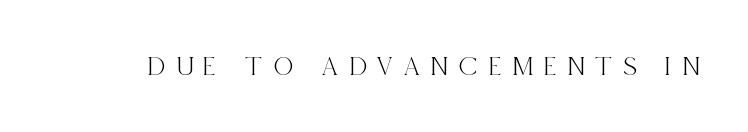
Examine the stroke ends and you'll spot serifs. The font's upright variant was chosen for this text. Check under the words: just untouched page. The line texture is sparse and dotted thanks to wide tracking. The face used here is proportionally spaced, like ordinary book or web type.
